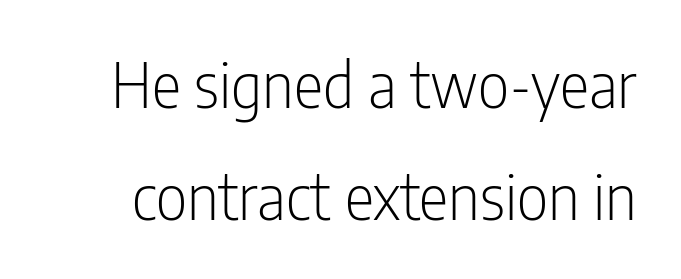
Q: Is the text bold? A: No.
Q: Is the text italic (slanted)? A: No, it is upright.
Q: Is the typeface a serif or a sans-serif typeface? A: Sans-serif.
Q: Is the text underlined? A: No.
Q: Is the spacing between letters normal or unusually wide? A: Normal.
Q: Width (condensed, normal, or wide)? A: Condensed.
Q: Stroke contrast? A: Low.
Q: x-height? A: Medium.
Q: Monospaced? A: No.
